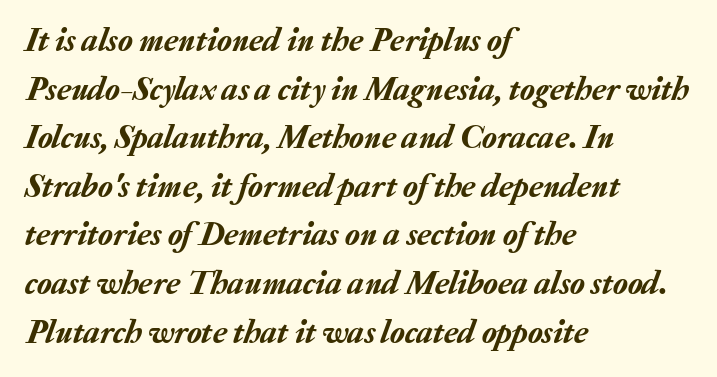
Looking at the ascenders, they clearly lean. Is there much room between lines? A standard amount, neither cramped nor airy. Spacing verdict: proportional, widths tailored to each character. Alignment: flush left. Words appear dense and cohesive because spacing is normal.
